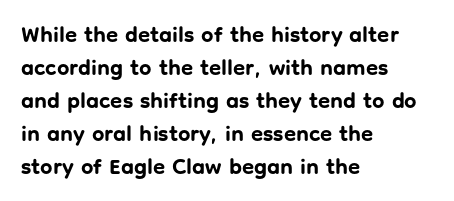
You'd pick this weight for a headline — it's a proper bold. The lettering holds an erect, upright posture throughout. Glance below the letters and you will spot only blank space. Layout note: lines flush left. Characters follow at the spacing the type designer built in. These lines sit exactly where default settings would place them.
